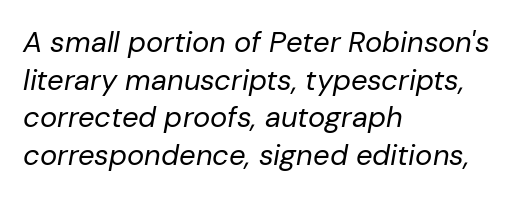
The image shows 29 px regular-weight type, italic (leaning right); set left-aligned, normal line spacing (1.3x), normal letter spacing, not underlined; low stroke contrast and a medium x-height.
